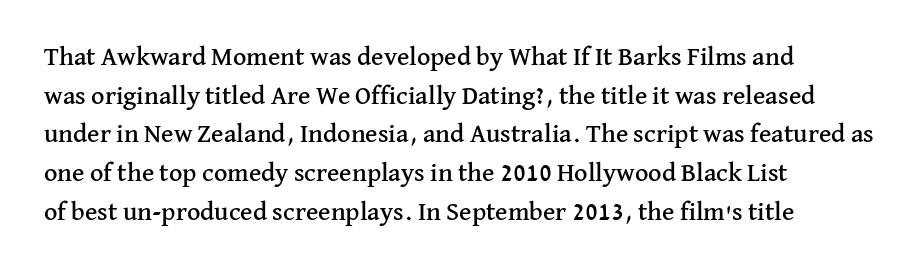
{"italic": "no", "underline": "no", "align": "left", "line_spacing": "normal", "line_spacing_ratio": 1.49, "letter_spacing": "normal", "letter_spacing_em": 0.0, "glyph_px": 26}
